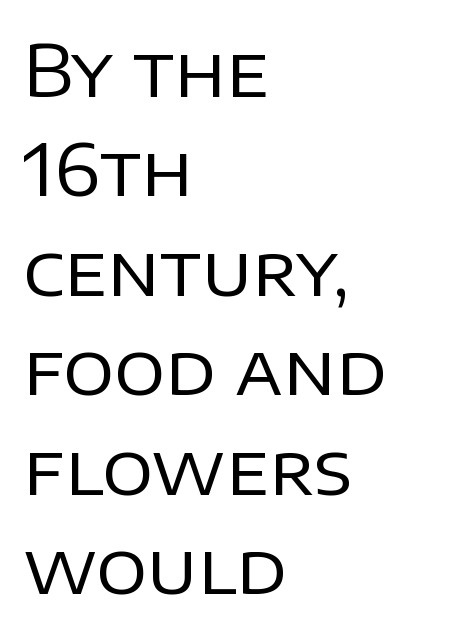
Q: Is the text bold? A: No.
Q: Is the text italic (slanted)? A: No, it is upright.
Q: Is the typeface a serif or a sans-serif typeface? A: Sans-serif.
Q: Is the text underlined? A: No.
Q: How is the paragraph aligned? A: Left-aligned.
Q: Is the spacing between letters normal or unusually wide? A: Normal.
Q: Is the spacing between lines tight, normal or loose? A: Normal.
Q: Width (condensed, normal, or wide)? A: Normal.
Q: Stroke contrast? A: Low.
Q: x-height? A: Large.
Q: Monospaced? A: No.
